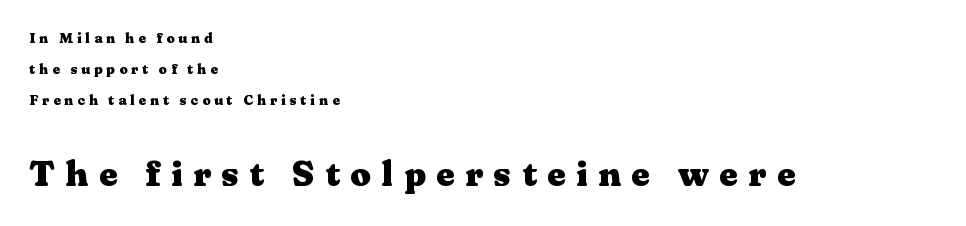
Q: Is the text bold? A: Yes.
Q: Is the text italic (slanted)? A: No, it is upright.
Q: Is the typeface a serif or a sans-serif typeface? A: Serif.
Q: Is the text underlined? A: No.
Q: How is the paragraph aligned? A: Left-aligned.
Q: Is the spacing between letters normal or unusually wide? A: Unusually wide.
Q: Is the spacing between lines tight, normal or loose? A: Loose.
Q: Which block of text is set in a larger size, the first (top) or the second (bottom)? A: The second (bottom) one.
Q: Width (condensed, normal, or wide)? A: Wide.
Q: Stroke contrast? A: Medium.
Q: x-height? A: Medium.
Q: Monospaced? A: No.
